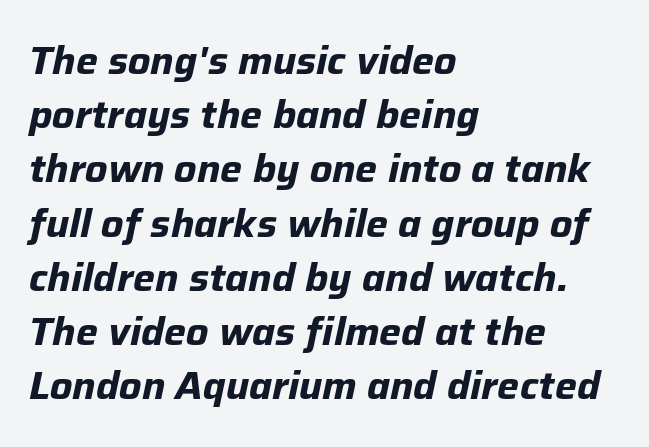
The image shows 39 px bold type, italic (leaning right); set left-aligned, normal line spacing (1.39x), normal letter spacing, not underlined; low stroke contrast and a medium x-height.
